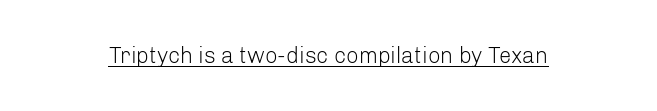
Does a line run under the words? Yes, clearly. Each word holds together tightly as a unit, with standard inter-letter gaps. When letters stand straight like this, we call the style roman or upright. Compared with a typical body face, this is equally light or lighter still.
